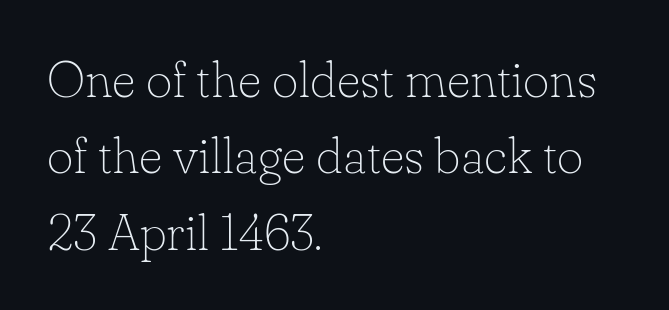
The image shows 51 px thin serif type, upright; set left-aligned, normal line spacing (1.5x), normal letter spacing, not underlined; low stroke contrast and a small x-height.
